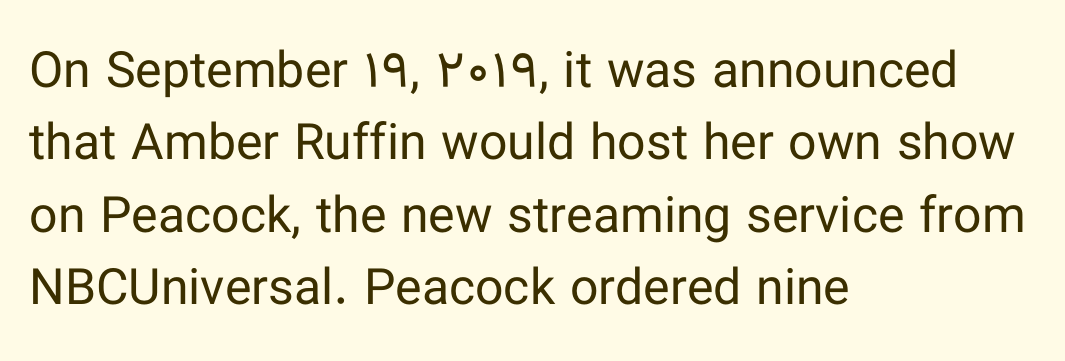
The letterforms sit shoulder to shoulder at normal distance. Typographically, this falls in the sans-serif category. This sample keeps an unexceptional amount of space between lines. The rendering anchors every line to the left-hand side.
